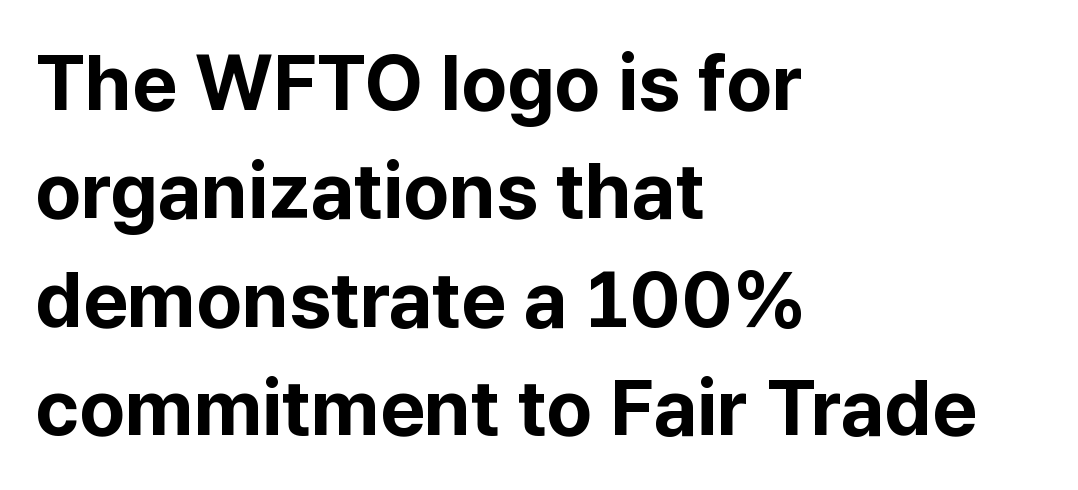
{"serif": "no", "italic": "no", "bold": "yes", "weight": "bold", "width": "normal", "stroke_contrast": "low", "x_height": "medium", "monospaced": "no", "underline": "no", "align": "left", "line_spacing": "normal", "line_spacing_ratio": 1.39, "letter_spacing": "normal", "letter_spacing_em": 0.0, "glyph_px": 78}
